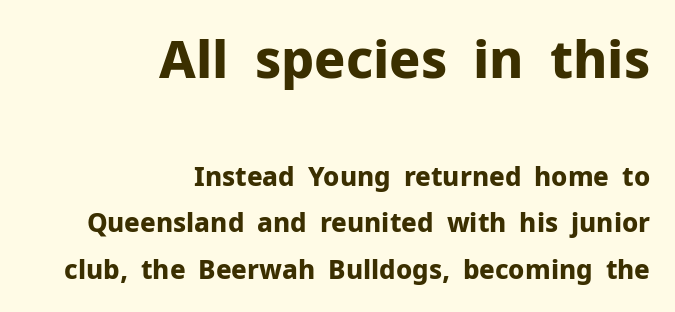
Which margin do the lines hug? The right one — the left edge is uneven. Do the characters align in a grid? No, the font is proportional. Glyph-to-glyph distance matches everyday printed text. Nothing sits at the stroke ends, so this counts as sans-serif. The gap between lines stays unmarked.
